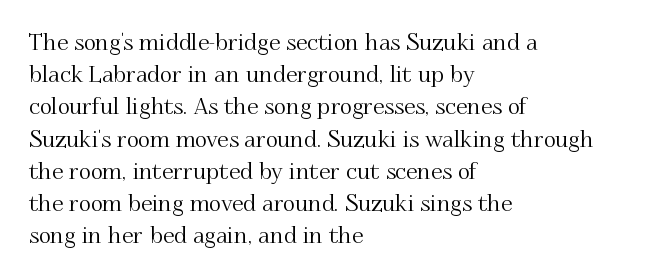
The image shows 23 px text type, upright; set left-aligned, normal line spacing (1.4x), normal letter spacing, not underlined.
